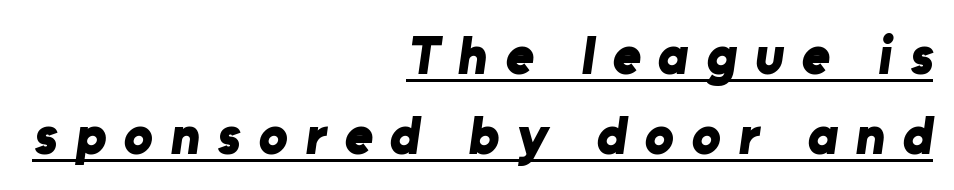
Notice how a bar underscores the lettering throughout. Line ends are locked; line starts wander. Do the characters align in a grid? No, the font is proportional. This sample uses expanded letter spacing, leaving extra air between glyphs. How heavy is the stroke? Heavy — this is a bold. Honestly, the row spacing looks completely unremarkable.
